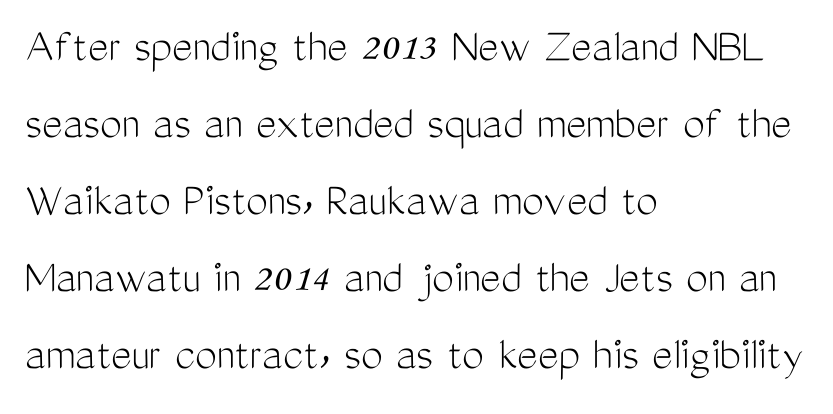
The image shows 49 px light, condensed sans-serif type, upright; set left-aligned, normal line spacing (1.57x), normal letter spacing, not underlined; medium stroke contrast and a medium x-height.
